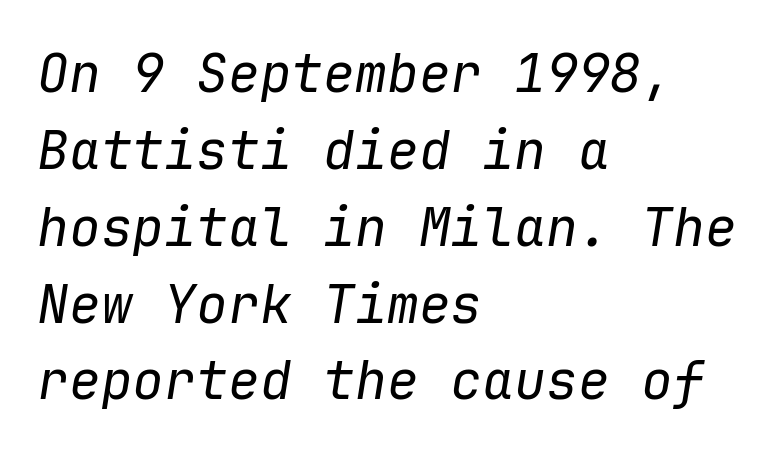
Q: Is the text bold? A: No.
Q: Is the text italic (slanted)? A: Yes, it leans right by about 9 degrees.
Q: Is the text underlined? A: No.
Q: How is the paragraph aligned? A: Left-aligned.
Q: Is the spacing between letters normal or unusually wide? A: Normal.
Q: Is the spacing between lines tight, normal or loose? A: Normal.
Q: Width (condensed, normal, or wide)? A: Normal.
Q: Stroke contrast? A: Low.
Q: x-height? A: Medium.
Q: Monospaced? A: Yes.
